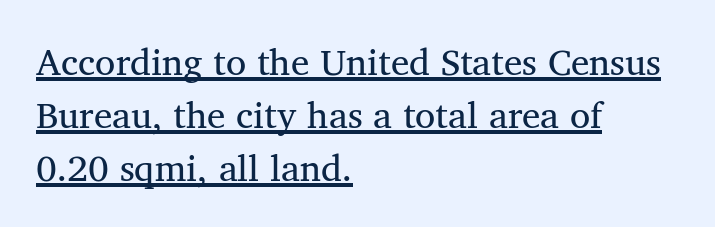
These lines sit exactly where default settings would place them. Old-style or modern, the face here clearly has serifs. Leftover space on each line is placed entirely after the last word. Beneath each row of characters lies a ruled line.
